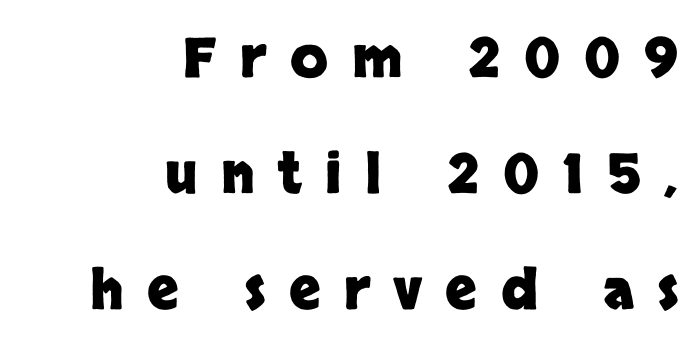
{"serif": "no", "italic": "no", "bold": "yes", "weight": "heavy", "width": "normal", "stroke_contrast": "low", "x_height": "large", "monospaced": "no", "underline": "no", "align": "right", "line_spacing": "loose", "line_spacing_ratio": 2.11, "letter_spacing": "wide", "letter_spacing_em": 0.43, "glyph_px": 55}
